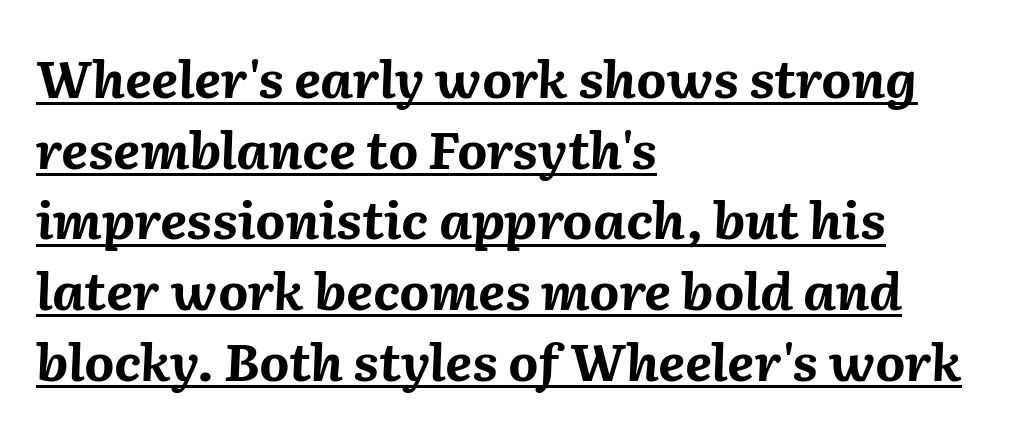
The image shows 52 px bold type, italic (leaning right); set left-aligned, normal line spacing (1.36x), normal letter spacing, underlined; medium stroke contrast and a medium x-height.
